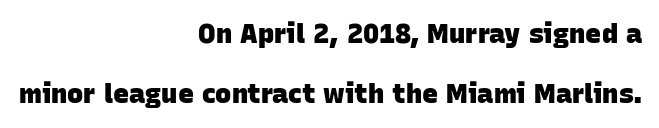
Q: Is the text bold? A: Yes.
Q: Is the text underlined? A: No.
Q: How is the paragraph aligned? A: Right-aligned.
Q: Is the spacing between letters normal or unusually wide? A: Normal.
Q: Is the spacing between lines tight, normal or loose? A: Loose.
